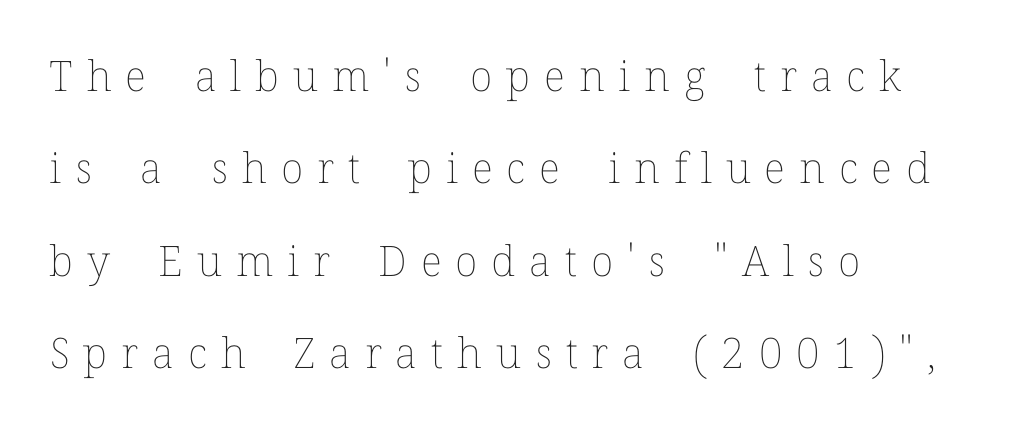
The image shows 42 px thin type, upright; set left-aligned, loose line spacing (2.2x), unusually wide letter spacing (+0.33 em), not underlined; low stroke contrast and a medium x-height.
